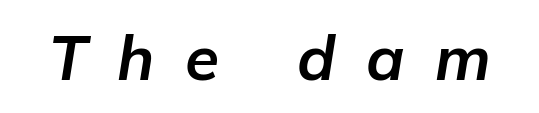
The image shows 62 px bold type, italic (leaning right); set unusually wide letter spacing (+0.49 em), not underlined; low stroke contrast and a medium x-height.
